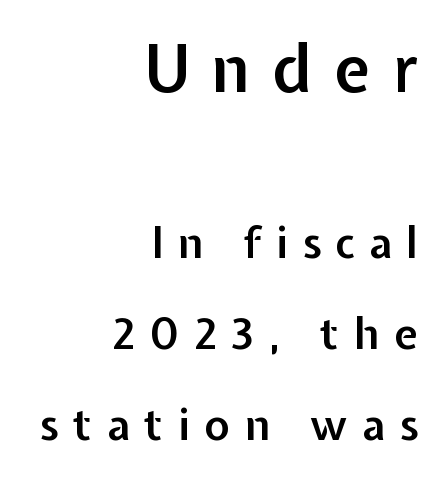
{"serif": "no", "italic": "no", "bold": "semi", "weight": "semibold", "width": "normal", "stroke_contrast": "low", "x_height": "medium", "monospaced": "no", "underline": "no", "align": "right", "line_spacing": "loose", "line_spacing_ratio": 2.11, "letter_spacing": "wide", "letter_spacing_em": 0.34, "larger_block": "first", "size_ratio": 1.51, "glyph_px": 65}
